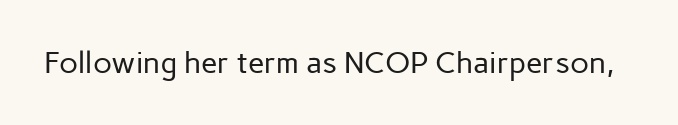
Nope, not italic — everything's standing straight. No letter is thick-stroked: the sample isn't bold. Plain, unruled lines of type. I'd call this a sans setting — the letters go barefoot. Here the designer chose a conventional face with non-uniform glyph widths. The tracking reads as untouched default to a designer's eye.
